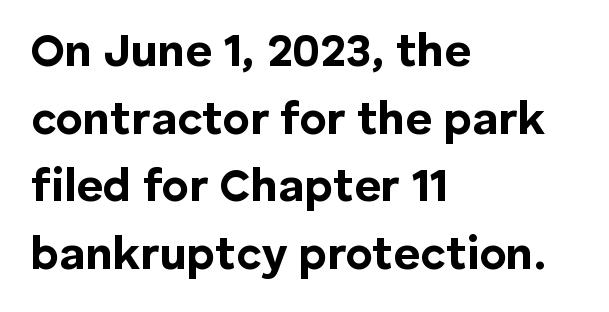
The image shows 46 px bold sans-serif type, upright; set left-aligned, normal line spacing (1.47x), normal letter spacing, not underlined; low stroke contrast and a medium x-height.
